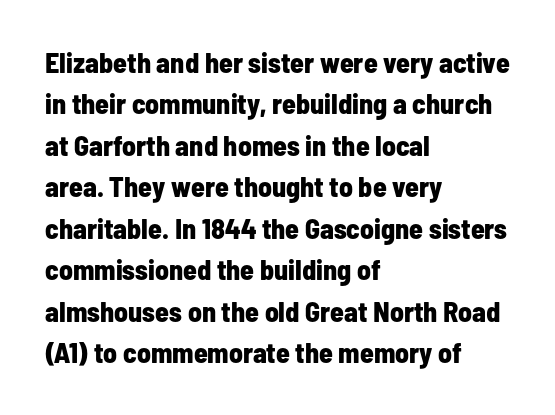
Q: Is the text bold? A: Yes.
Q: Is the text italic (slanted)? A: No, it is upright.
Q: Is the typeface a serif or a sans-serif typeface? A: Sans-serif.
Q: Is the text underlined? A: No.
Q: How is the paragraph aligned? A: Left-aligned.
Q: Is the spacing between letters normal or unusually wide? A: Normal.
Q: Is the spacing between lines tight, normal or loose? A: Normal.
Q: Width (condensed, normal, or wide)? A: Condensed.
Q: Stroke contrast? A: Low.
Q: x-height? A: Medium.
Q: Monospaced? A: No.
